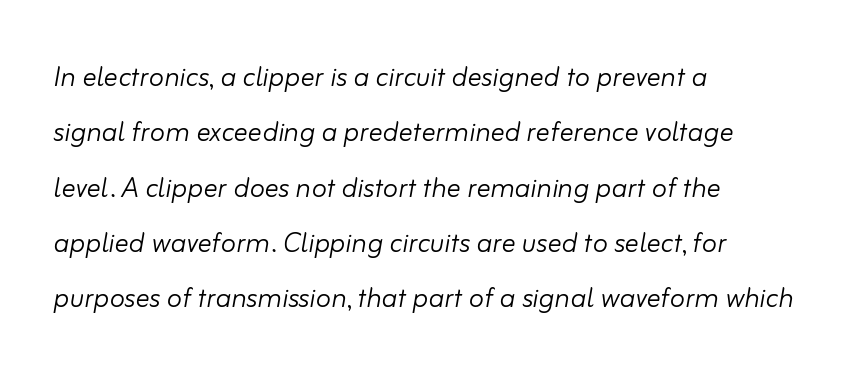
Does the leading feel generous? No, just average. Layout note: lines flush left. Heft: none added — not bold. Nobody touched the tracking dial on this one.
